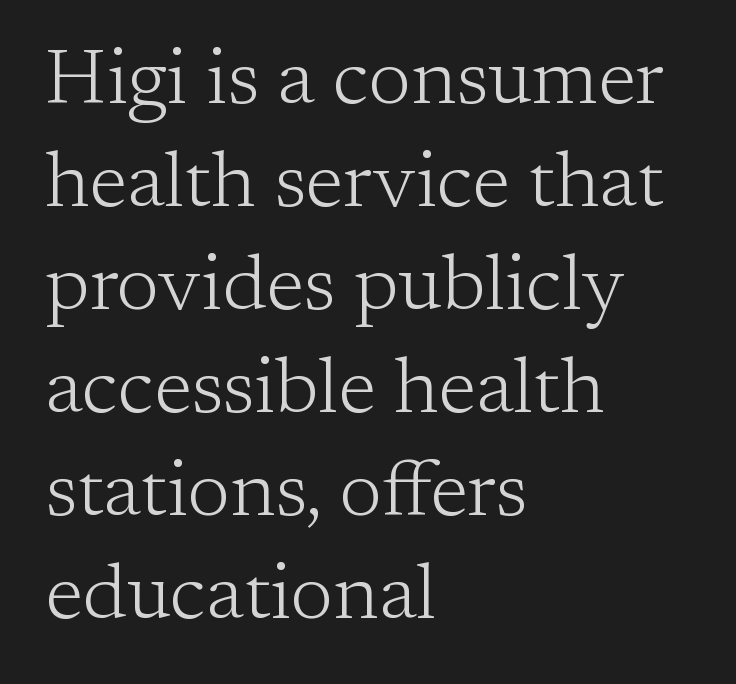
Q: Is the text bold? A: No.
Q: Is the text italic (slanted)? A: No, it is upright.
Q: Is the typeface a serif or a sans-serif typeface? A: Serif.
Q: Is the text underlined? A: No.
Q: How is the paragraph aligned? A: Left-aligned.
Q: Is the spacing between letters normal or unusually wide? A: Normal.
Q: Is the spacing between lines tight, normal or loose? A: Normal.
Q: Width (condensed, normal, or wide)? A: Normal.
Q: Stroke contrast? A: Low.
Q: x-height? A: Medium.
Q: Monospaced? A: No.
